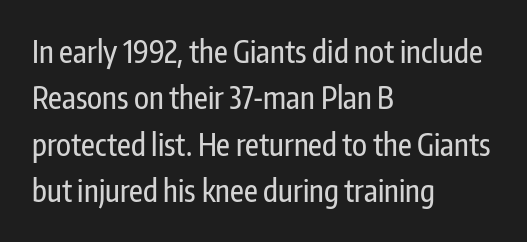
The image shows 30 px condensed sans-serif type, upright; set left-aligned, normal line spacing (1.55x), normal letter spacing, not underlined; low stroke contrast and a medium x-height.
